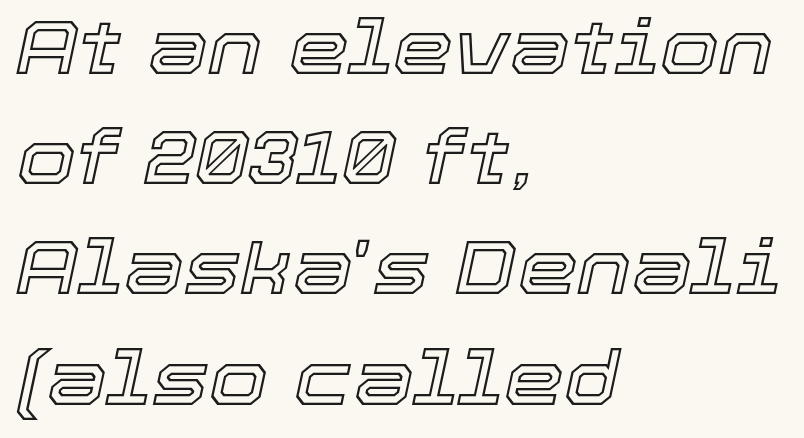
{"italic": "yes", "lean": "right", "slant_degrees": 12, "width": "normal", "x_height": "medium", "monospaced": "no", "underline": "no", "align": "left", "line_spacing": "normal", "line_spacing_ratio": 1.45, "letter_spacing": "normal", "letter_spacing_em": 0.0, "glyph_px": 76}
